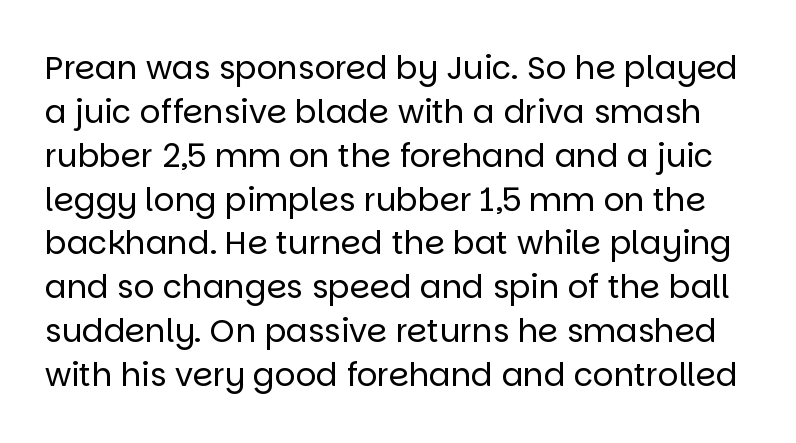
This sample keeps an unexceptional amount of space between lines. No italicization has been applied; the sample stays upright. No feet cap the strokes, marking this as sans-serif type. The letters sit at their default tracking, neither squeezed nor spread.
